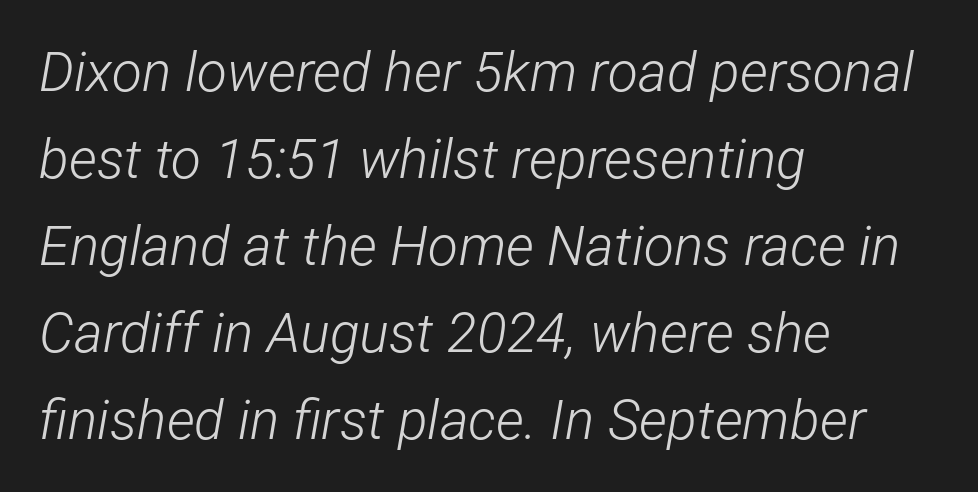
The tracking reads as untouched default to a designer's eye. Regarding leading, the lines here are spaced in the standard way. Rule under the text: the space is simply empty. All the whitespace from short lines collects on the right.
